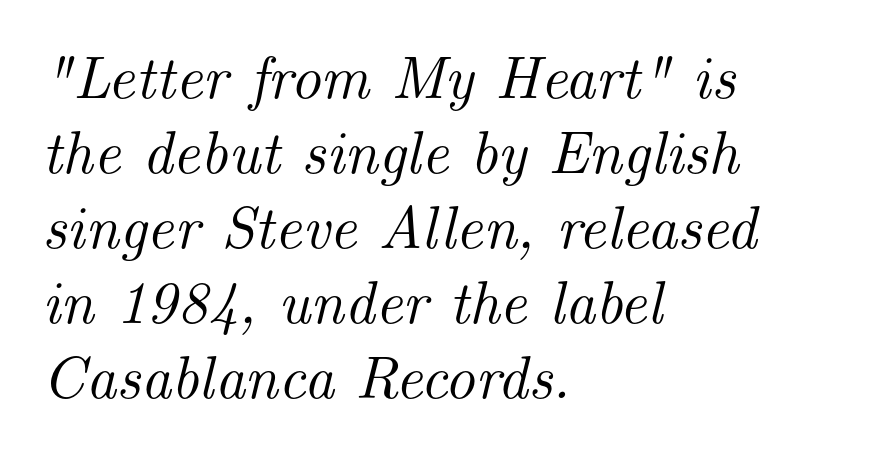
Q: Is the text italic (slanted)? A: Yes, it leans right by about 14 degrees.
Q: Is the typeface a serif or a sans-serif typeface? A: Serif.
Q: Is the text underlined? A: No.
Q: How is the paragraph aligned? A: Left-aligned.
Q: Is the spacing between letters normal or unusually wide? A: Normal.
Q: Is the spacing between lines tight, normal or loose? A: Normal.
Q: Width (condensed, normal, or wide)? A: Normal.
Q: Stroke contrast? A: Medium.
Q: x-height? A: Small.
Q: Monospaced? A: No.
